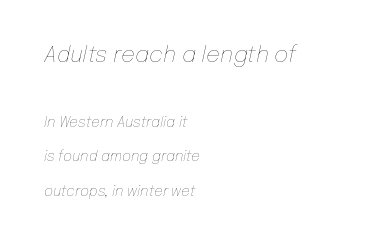
Caption: upper text group enlarged, lower text group reduced. Where is the straight margin? On the left. This is not heavy type; no bold has been used. The block of text is sparse from top to bottom, with ample space between rows.
